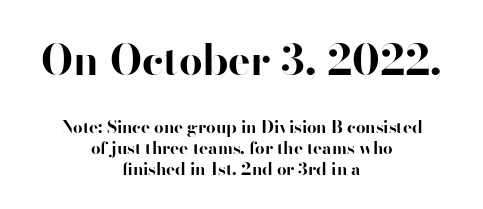
Q: Is the text bold? A: Yes.
Q: Is the text italic (slanted)? A: No, it is upright.
Q: Is the typeface a serif or a sans-serif typeface? A: Sans-serif.
Q: Is the text underlined? A: No.
Q: How is the paragraph aligned? A: Centered.
Q: Is the spacing between letters normal or unusually wide? A: Normal.
Q: Which block of text is set in a larger size, the first (top) or the second (bottom)? A: The first (top) one.
Q: Width (condensed, normal, or wide)? A: Normal.
Q: Stroke contrast? A: High.
Q: x-height? A: Small.
Q: Monospaced? A: No.
